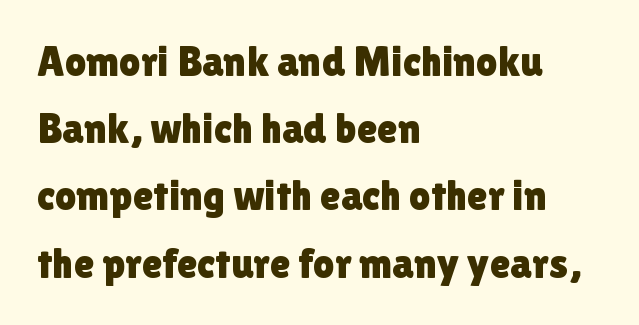
The image shows 42 px sans-serif type, upright; set left-aligned, normal line spacing (1.6x), normal letter spacing, not underlined; a medium x-height.
